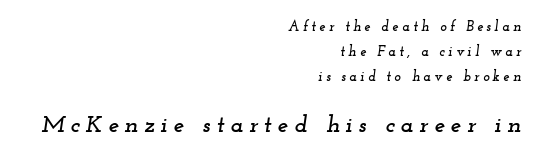
Q: Is the text italic (slanted)? A: Yes, it leans right by about 12 degrees.
Q: Is the text underlined? A: No.
Q: How is the paragraph aligned? A: Right-aligned.
Q: Is the spacing between letters normal or unusually wide? A: Unusually wide.
Q: Which block of text is set in a larger size, the first (top) or the second (bottom)? A: The second (bottom) one.
